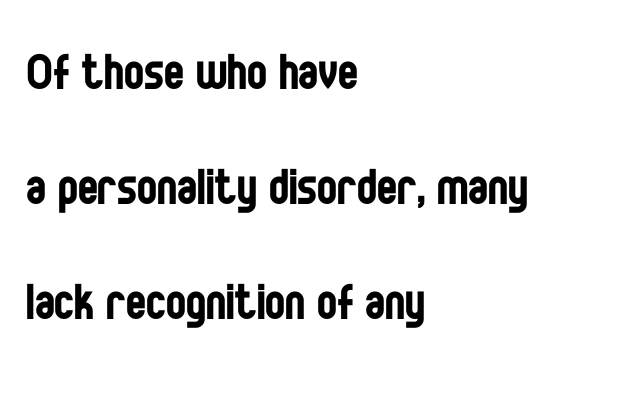
The image shows 60 px regular-weight, condensed sans-serif type, upright; set left-aligned, loose line spacing (1.92x), normal letter spacing, not underlined; low stroke contrast and a large x-height.
